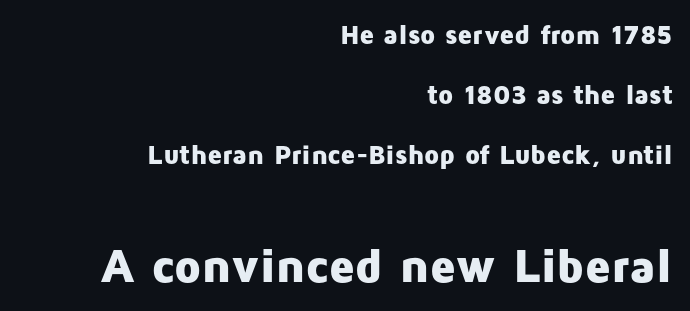
{"serif": "no", "italic": "no", "bold": "yes", "weight": "heavy", "width": "normal", "stroke_contrast": "low", "x_height": "medium", "monospaced": "no", "underline": "no", "align": "right", "line_spacing": "loose", "line_spacing_ratio": 2.22, "letter_spacing": "normal", "letter_spacing_em": 0.0, "larger_block": "second", "size_ratio": 1.78, "glyph_px": 48}
